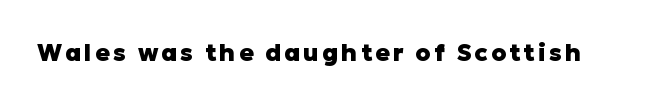
I'd describe the lettering as bold — thick and assertive. Quick note: underline off. It's the straight-up-and-down kind of type.
